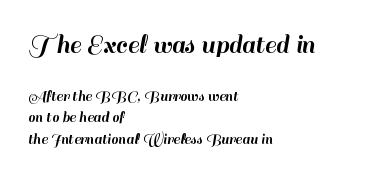
{"serif": "no", "width": "normal", "stroke_contrast": "high", "x_height": "small", "monospaced": "no", "underline": "no", "align": "left", "line_spacing": "normal", "line_spacing_ratio": 1.32, "letter_spacing": "normal", "letter_spacing_em": 0.0, "larger_block": "first", "size_ratio": 1.75, "glyph_px": 28}
